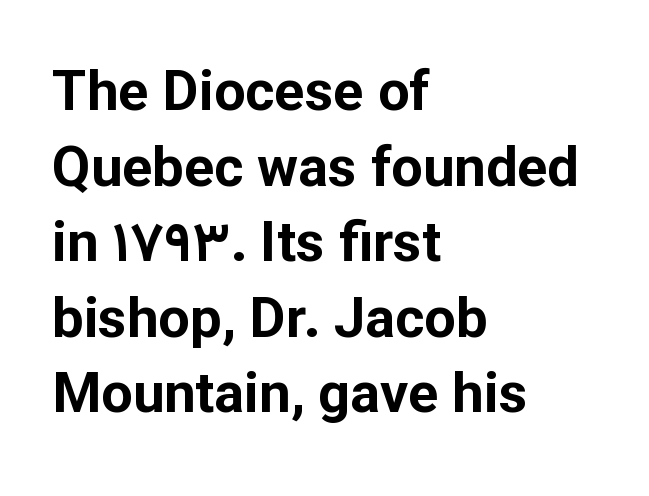
Q: Is the text bold? A: Yes.
Q: Is the text italic (slanted)? A: No, it is upright.
Q: Is the typeface a serif or a sans-serif typeface? A: Sans-serif.
Q: Is the text underlined? A: No.
Q: How is the paragraph aligned? A: Left-aligned.
Q: Is the spacing between letters normal or unusually wide? A: Normal.
Q: Is the spacing between lines tight, normal or loose? A: Normal.
Q: Width (condensed, normal, or wide)? A: Normal.
Q: Stroke contrast? A: Low.
Q: x-height? A: Medium.
Q: Monospaced? A: No.
